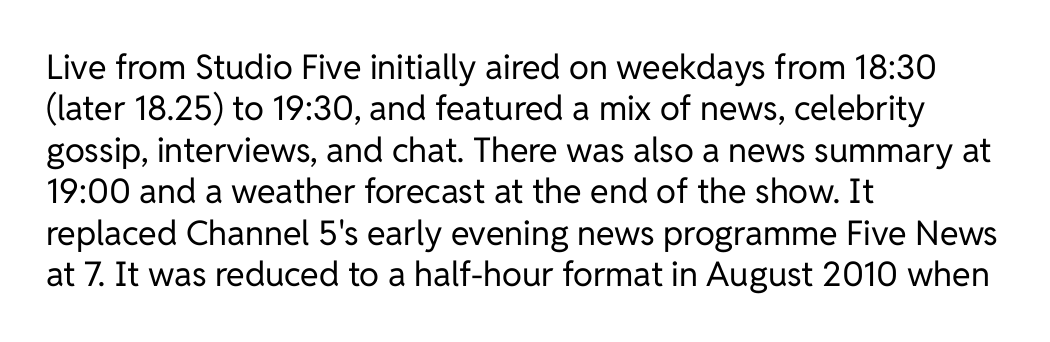
{"serif": "no", "italic": "no", "bold": "no", "weight": "regular", "width": "normal", "stroke_contrast": "low", "x_height": "medium", "monospaced": "no", "underline": "no", "align": "left", "line_spacing_ratio": 1.22, "letter_spacing": "normal", "letter_spacing_em": 0.0, "glyph_px": 34}
